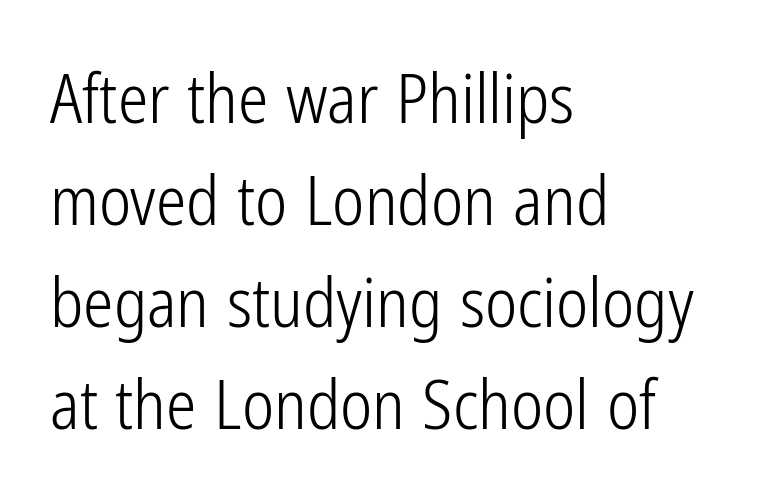
The image shows 68 px light, condensed sans-serif type, upright; set left-aligned, normal line spacing (1.5x), normal letter spacing, not underlined; low stroke contrast and a medium x-height.
